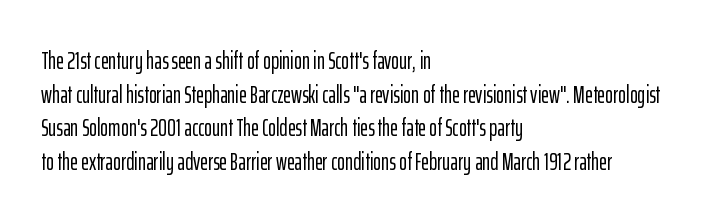
Leading matches the norm, producing a regular column. Every stem runs plumb, perpendicular to the baseline. Underline: absent. In CSS terms this would be text-align: left. Here the glyphs are tracked normally, forming tight word shapes.
